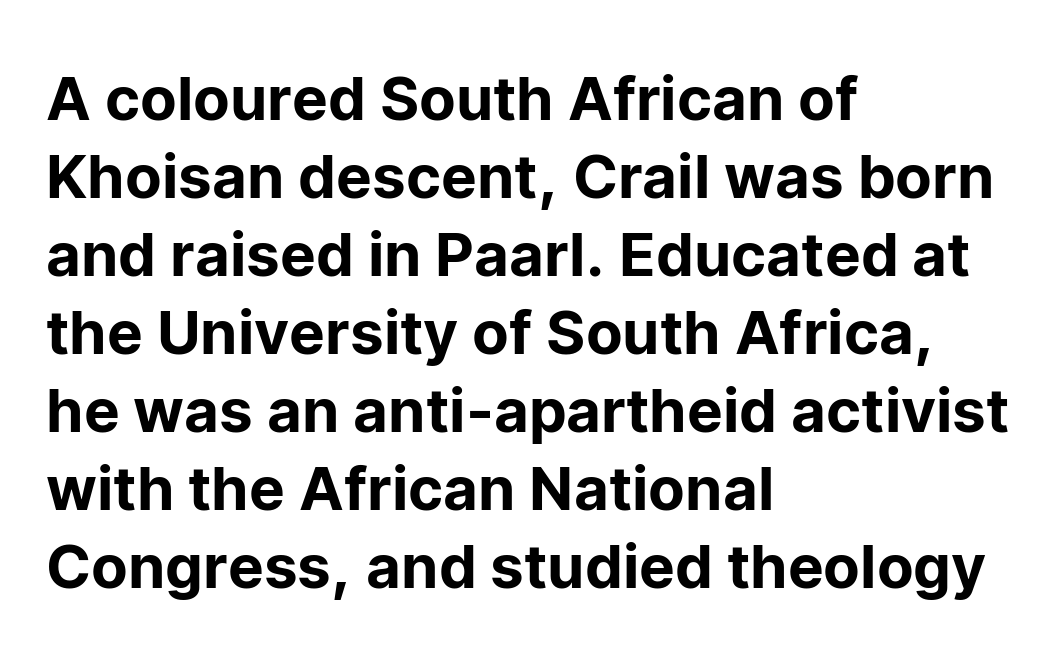
The image shows 60 px sans-serif type, upright; set left-aligned, normal line spacing (1.3x), normal letter spacing, not underlined; low stroke contrast and a medium x-height.
